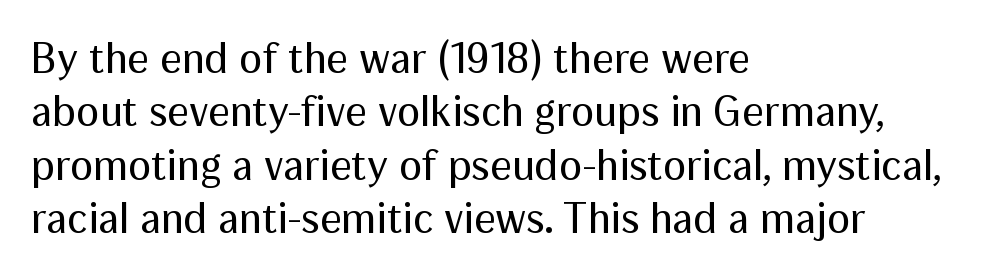
{"serif": "no", "italic": "no", "bold": "no", "weight": "regular", "width": "normal", "stroke_contrast": "medium", "x_height": "medium", "monospaced": "no", "underline": "no", "align": "left", "line_spacing_ratio": 1.24, "letter_spacing": "normal", "letter_spacing_em": 0.0, "glyph_px": 43}
